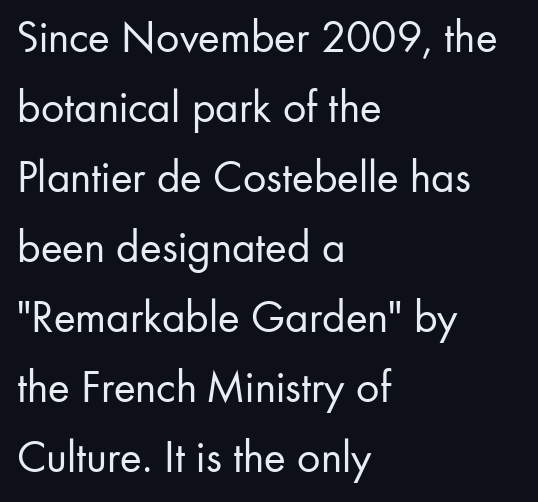
The image shows 46 px regular-weight sans-serif type, upright; set left-aligned, normal line spacing (1.52x), normal letter spacing, not underlined; low stroke contrast and a small x-height.
